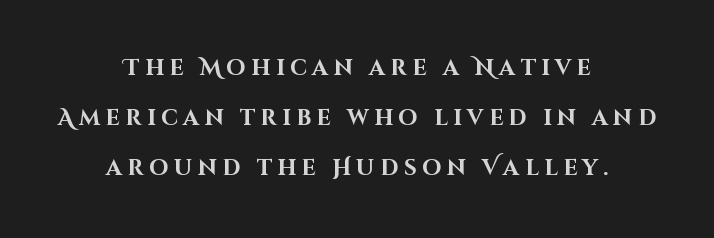
Check the space under the baseline: it is left empty. Neither beginnings nor endings align; midpoints do. Do the letters lean? They stand straight. Tracking here is generous; glyphs stand well apart from one another. Students, observe: this is what heavily led, spacious text looks like. Compared with an ordinary text face, these strokes are far heavier — a full bold.
